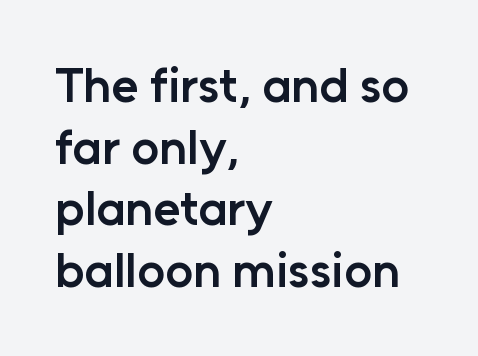
Q: Is the text bold? A: Semi-bold.
Q: Is the text italic (slanted)? A: No, it is upright.
Q: Is the typeface a serif or a sans-serif typeface? A: Sans-serif.
Q: Is the text underlined? A: No.
Q: How is the paragraph aligned? A: Left-aligned.
Q: Is the spacing between letters normal or unusually wide? A: Normal.
Q: Is the spacing between lines tight, normal or loose? A: Normal.
Q: Width (condensed, normal, or wide)? A: Normal.
Q: Stroke contrast? A: Low.
Q: x-height? A: Medium.
Q: Monospaced? A: No.
